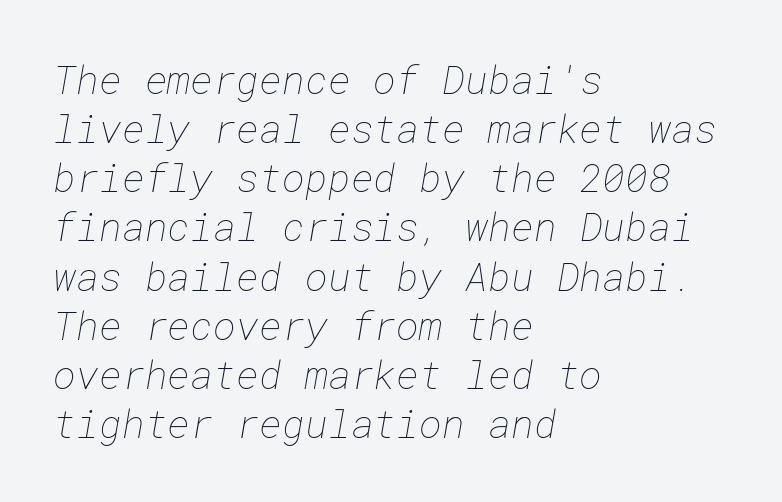
The image shows 39 px thin type; set left-aligned, normal line spacing (1.26x), normal letter spacing, not underlined; low stroke contrast and a medium x-height.
